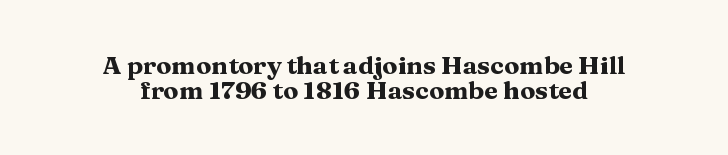
The image shows 25 px bold type, upright; set centered, tight line spacing (1.0x), normal letter spacing, not underlined.
